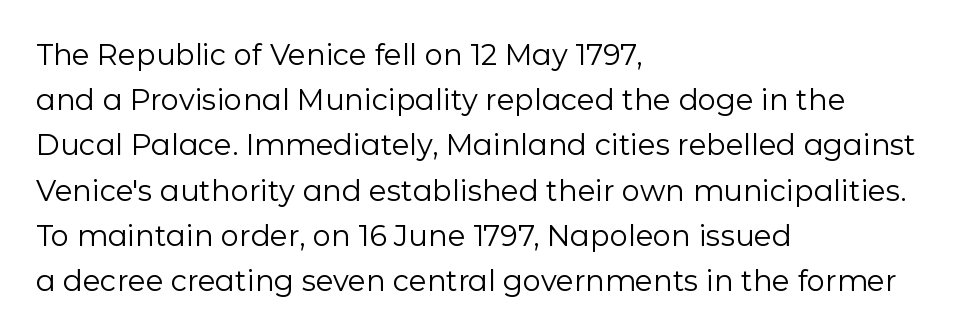
{"serif": "no", "italic": "no", "bold": "no", "weight": "regular", "width": "normal", "stroke_contrast": "low", "x_height": "medium", "monospaced": "no", "underline": "no", "align": "left", "line_spacing": "normal", "line_spacing_ratio": 1.56, "letter_spacing": "normal", "letter_spacing_em": 0.0, "glyph_px": 29}
